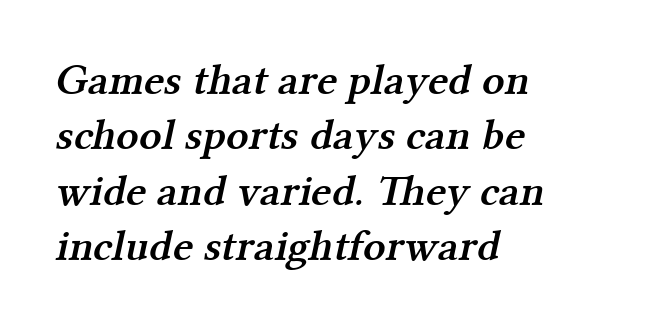
{"serif": "yes", "bold": "semi", "weight": "semibold", "width": "normal", "stroke_contrast": "medium", "x_height": "medium", "monospaced": "no", "underline": "no", "align": "left", "line_spacing": "normal", "line_spacing_ratio": 1.26, "letter_spacing": "normal", "letter_spacing_em": 0.0, "glyph_px": 44}
